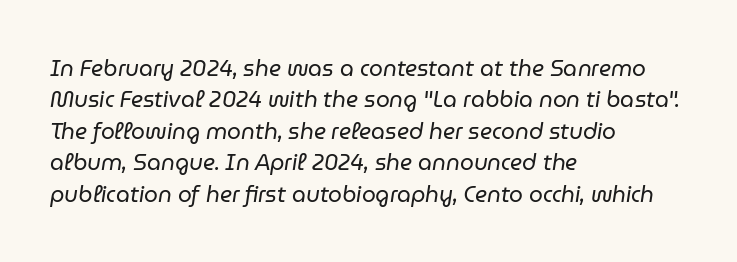
This rendering features lettering with no underline. Is this a heavy cut? Hardly; it is regular or lighter. This block has exactly the height ordinary leading produces. Horizontal alignment here is leftward, the default for most running prose.
